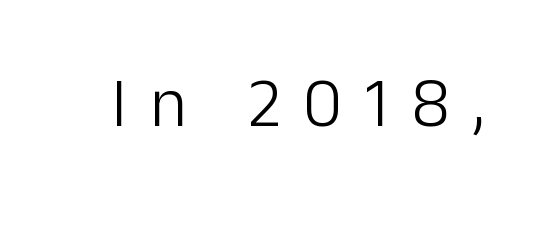
Posture: straight, roman, zero tilt. Students, note that the glyphs here are deliberately spaced far apart. The foot of each line stays bare and open. In terms of letterform style, serifs are entirely absent.
